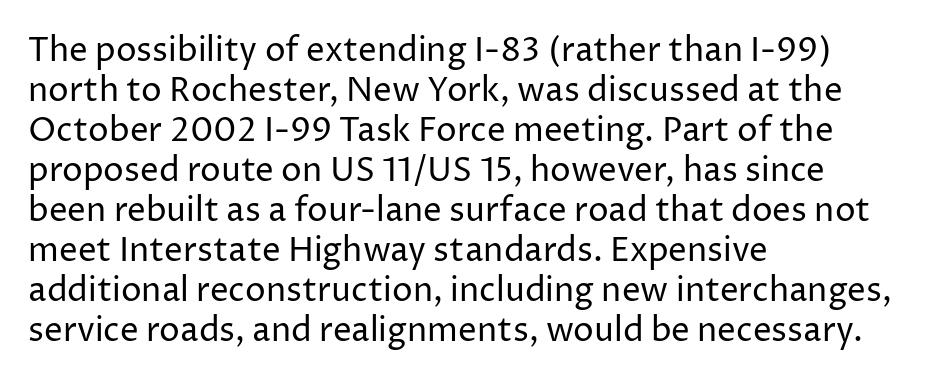
{"serif": "no", "italic": "no", "bold": "no", "weight": "regular", "width": "normal", "stroke_contrast": "low", "x_height": "medium", "monospaced": "no", "underline": "no", "align": "left", "line_spacing_ratio": 1.21, "letter_spacing": "normal", "letter_spacing_em": 0.0, "glyph_px": 33}
